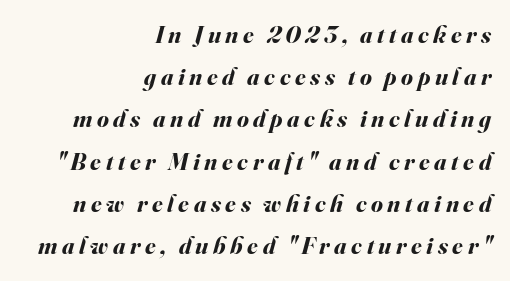
{"italic": "yes", "lean": "right", "slant_degrees": 16, "bold": "yes", "underline": "no", "align": "right", "line_spacing_ratio": 1.76, "glyph_px": 24}
